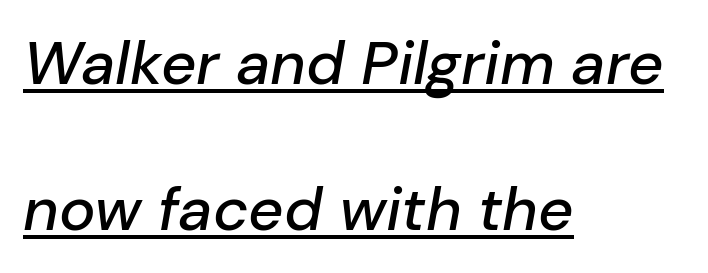
Casual observation: everything's shoved over to the left. Honestly, the rows look like they've been pulled way apart. Standard letterfit; no display-style spreading of the glyphs. Character widths vary here, with narrow letters taking less room than wide ones. This sample uses an oblique cut, with every glyph tilted off the vertical.
